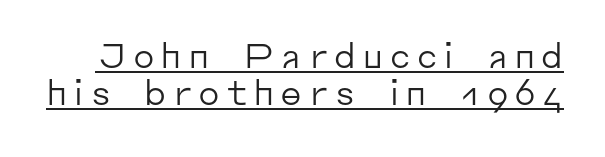
The image shows 34 px regular-weight sans-serif type, upright; set tight line spacing (1.09x), underlined; low stroke contrast and a medium x-height.
